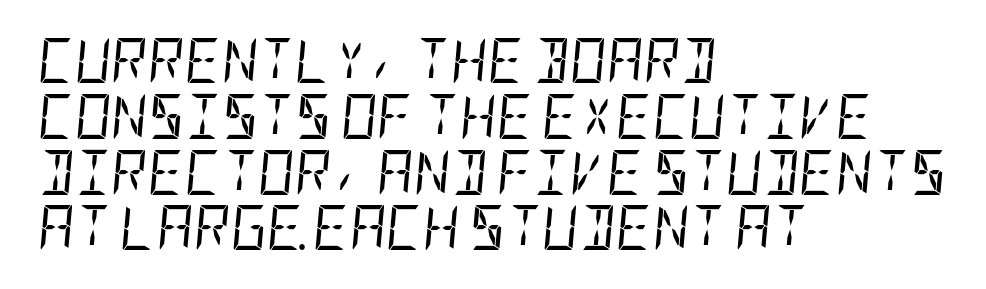
{"italic": "yes", "lean": "right", "slant_degrees": 5, "bold": "no", "weight": "regular", "width": "condensed", "stroke_contrast": "low", "x_height": "large", "underline": "no", "align": "left", "line_spacing_ratio": 1.24, "letter_spacing": "normal", "letter_spacing_em": 0.0, "glyph_px": 45}
